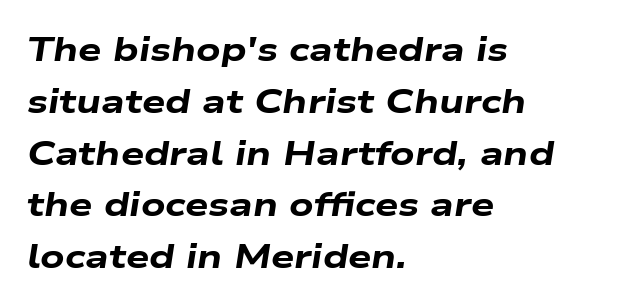
{"italic": "yes", "lean": "right", "slant_degrees": 9, "bold": "yes", "weight": "heavy", "width": "wide", "stroke_contrast": "low", "x_height": "medium", "monospaced": "no", "underline": "no", "align": "left", "line_spacing": "normal", "line_spacing_ratio": 1.57, "letter_spacing": "normal", "letter_spacing_em": 0.0, "glyph_px": 33}
